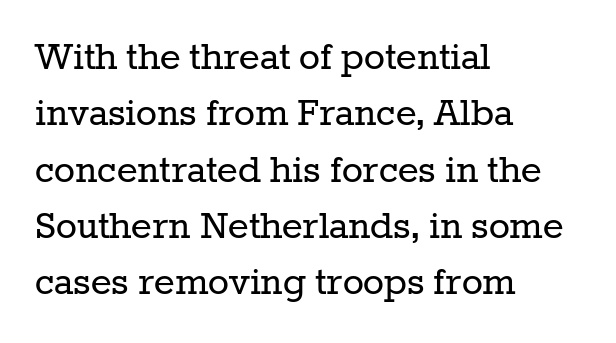
{"serif": "yes", "italic": "no", "bold": "no", "weight": "regular", "width": "normal", "stroke_contrast": "low", "x_height": "medium", "monospaced": "no", "underline": "no", "align": "left", "line_spacing": "normal", "line_spacing_ratio": 1.28, "letter_spacing": "normal", "letter_spacing_em": 0.0, "glyph_px": 44}
